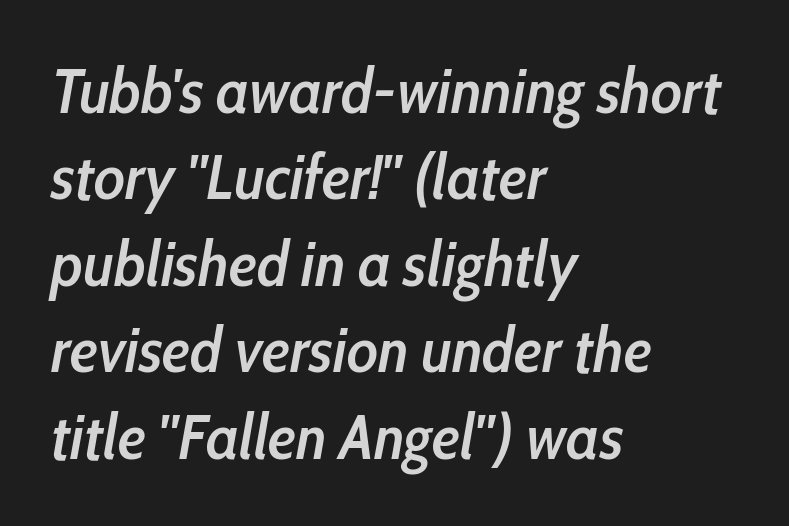
The characters look somewhat weighty, a semibold short of true bold. A normal amount of white space separates one row of letters from the next. Where is the straight margin? On the left. Standard letterfit; no display-style spreading of the glyphs.
